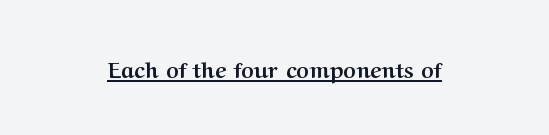
{"italic": "no", "bold": "yes", "underline": "yes", "align": "center", "letter_spacing": "normal", "letter_spacing_em": 0.0, "glyph_px": 22}
